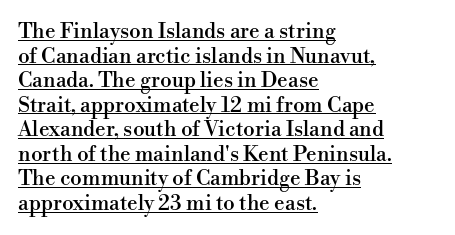
Q: Is the text italic (slanted)? A: No, it is upright.
Q: Is the text underlined? A: Yes.
Q: How is the paragraph aligned? A: Left-aligned.
Q: Is the spacing between letters normal or unusually wide? A: Normal.
